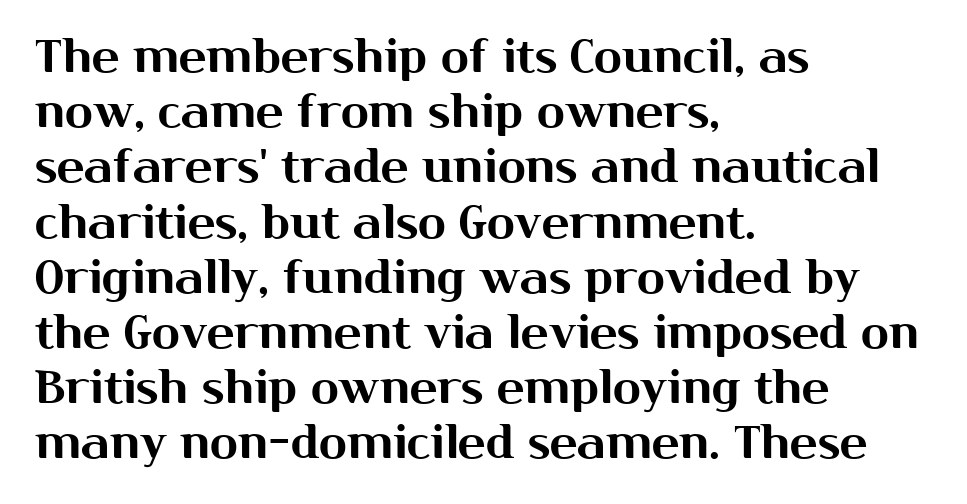
{"serif": "no", "italic": "no", "width": "normal", "stroke_contrast": "medium", "x_height": "medium", "monospaced": "no", "underline": "no", "align": "left", "line_spacing_ratio": 1.2, "letter_spacing": "normal", "letter_spacing_em": 0.0, "glyph_px": 46}
